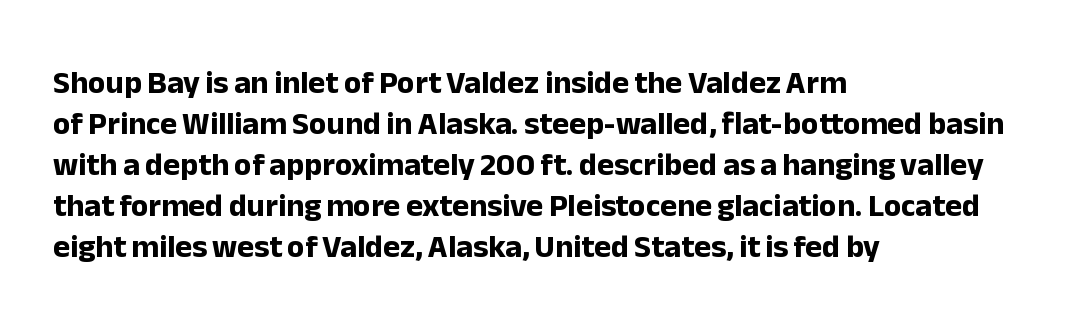
Baseline-to-baseline distance is the conventional proportion of letter height. Looks like regular typesetting: each glyph gets only the width it needs. Horizontal alignment here is leftward, the default for most running prose. Caption: bold face, heavy strokes. Short note: letters normally spaced.
